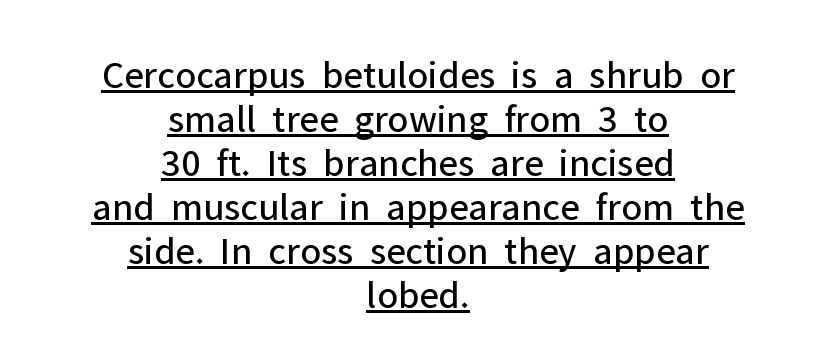
These lines are composed in type without serifs. Regarding leading, the lines here are crowded together. No heavy texture on the line: the type isn't bold. Proportional: the letters do not fall into vertical columns. Compared with undecorated copy, this sample adds a rule below the words.
